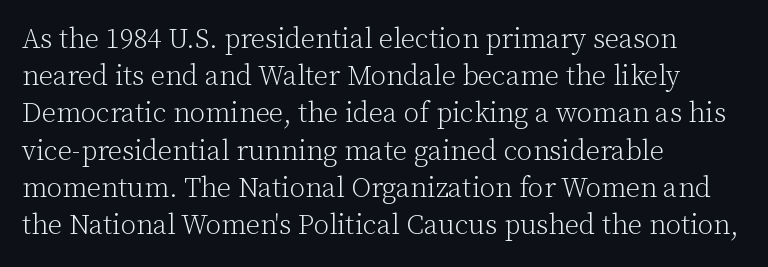
Clear beneath every line of the passage. The passage is arranged the way most books set body copy — flush left. Regarding leading, the lines here are spaced in the standard way. Glyph-to-glyph distance matches everyday printed text. You could not count columns in this text — the font is proportionally spaced. Weight class: somewhere from thin through regular.
